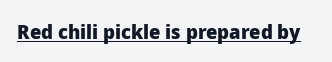
{"italic": "no", "bold": "yes", "underline": "yes", "letter_spacing": "normal", "letter_spacing_em": 0.0, "glyph_px": 20}
